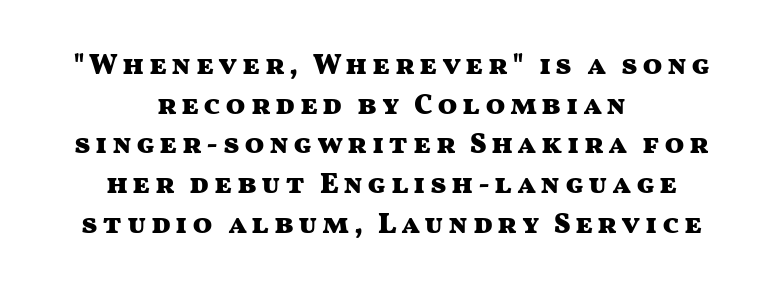
{"serif": "no", "italic": "no", "bold": "yes", "weight": "heavy", "width": "wide", "stroke_contrast": "medium", "x_height": "medium", "monospaced": "no", "underline": "no", "align": "center", "line_spacing": "normal", "line_spacing_ratio": 1.37, "glyph_px": 29}
